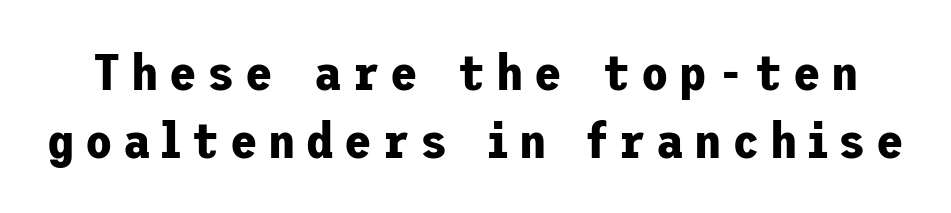
The characters display no serif detailing; their extremities are plain. No word sits above an underline. Pretty heavy lettering here — definitely bold. Quick note: interline space is typical. The tracking reads as deliberately expanded to a designer's eye. A roman cut, with each character standing at attention.
